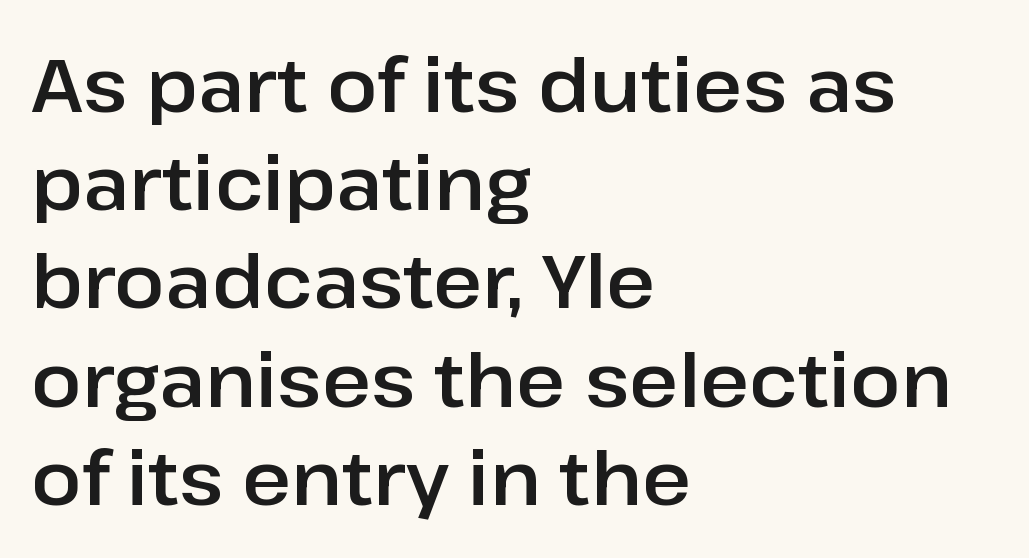
Posture: straight, roman, zero tilt. All the whitespace from short lines collects on the right. Spacing verdict: proportional, widths tailored to each character. Letters rest on an invisible, unmarked baseline. Is this a sans? Yes — the strokes have no serifs. Summary of vertical rhythm: regular, with standard interline spacing.
